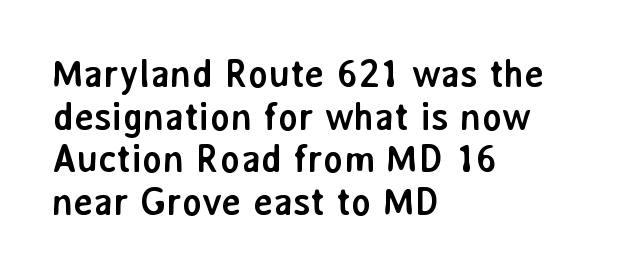
Q: Is the text bold? A: Yes.
Q: Is the text italic (slanted)? A: No, it is upright.
Q: Is the typeface a serif or a sans-serif typeface? A: Sans-serif.
Q: Is the text underlined? A: No.
Q: How is the paragraph aligned? A: Left-aligned.
Q: Is the spacing between letters normal or unusually wide? A: Normal.
Q: Is the spacing between lines tight, normal or loose? A: Tight.
Q: Width (condensed, normal, or wide)? A: Normal.
Q: Stroke contrast? A: Low.
Q: x-height? A: Medium.
Q: Monospaced? A: No.
